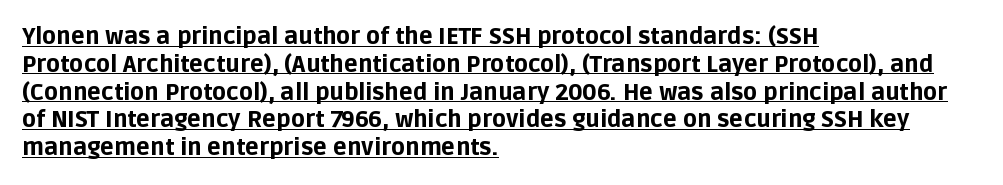
Glance below the letters and you will spot a drawn line. The specimen reads as upright at a glance. The passage is arranged the way most books set body copy — flush left. Does extra space separate the letters? No, they use regular spacing. Emphasis by weight is at full strength: bold.
